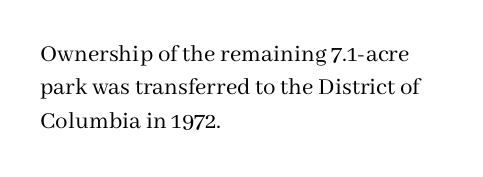
Notice how the stems are strictly vertical — no italics here. Clear beneath every line of the passage. Compared with typical paragraphs, the rows here are spaced about the same. The letters look calm and open, with moderate or lighter stems. Spacing between characters is what you'd get straight out of the box.
